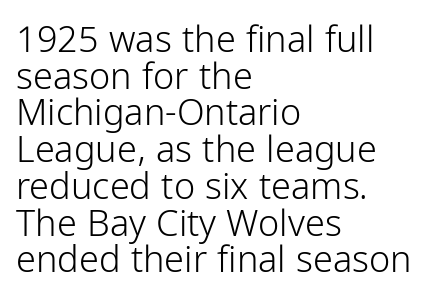
A typesetter would mark this as roman, not italic. This block would grow much taller if given ordinary leading; it's compressed now. The passage shown is not bold in any degree. Looks like regular typesetting: each glyph gets only the width it needs. The baseline area is clear. A typesetter would label this face a sans.
